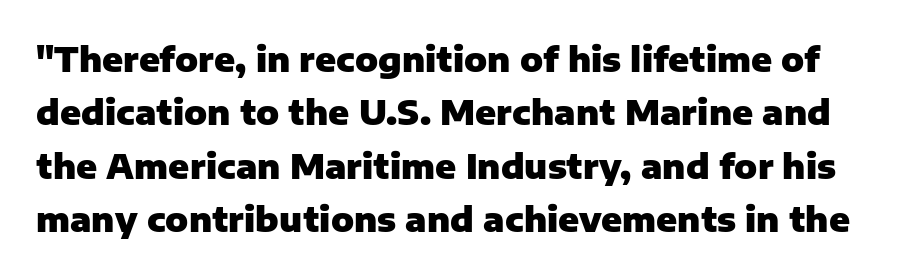
The image shows 34 px heavy sans-serif type, upright; set normal line spacing (1.57x), normal letter spacing, not underlined; low stroke contrast and a medium x-height.
